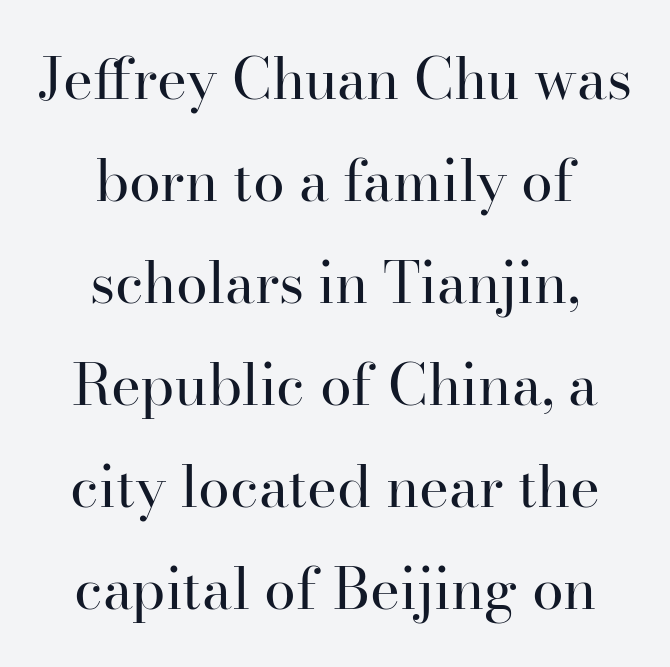
Letterform terminals end in serifs throughout the passage. Just letters on the line, the space beneath them empty. Spacing between characters is what you'd get straight out of the box. These lines stack symmetrically, like a column narrowing and widening about its center.
